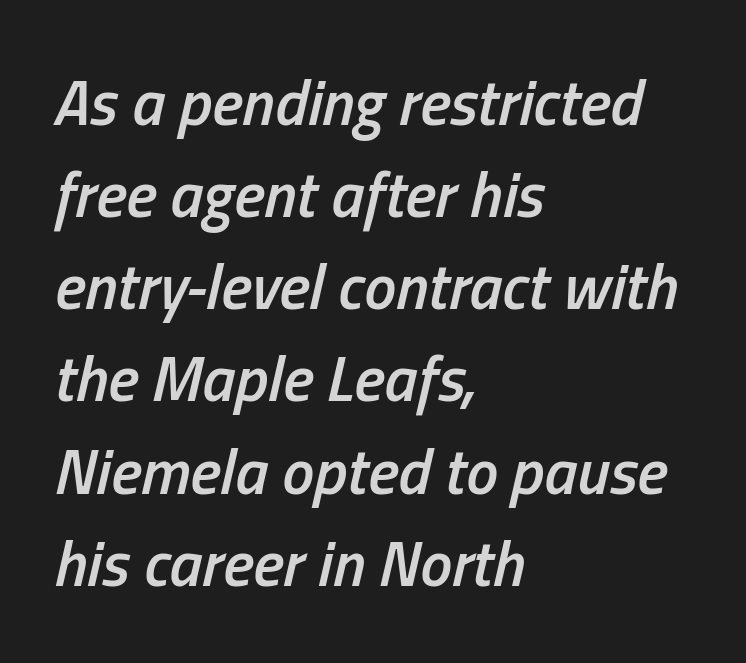
The image shows 64 px semibold, condensed type, italic (leaning right); set left-aligned, normal line spacing (1.44x), normal letter spacing, not underlined; low stroke contrast and a medium x-height.
